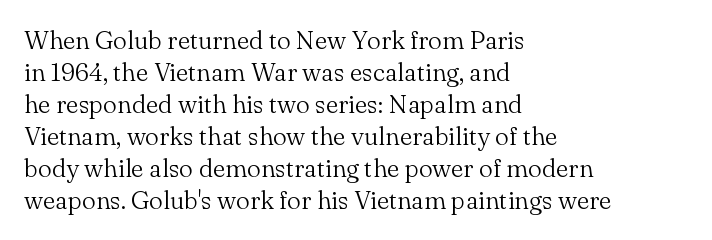
{"italic": "no", "bold": "no", "underline": "no", "align": "left", "line_spacing": "normal", "line_spacing_ratio": 1.28, "letter_spacing": "normal", "letter_spacing_em": 0.0, "glyph_px": 25}
